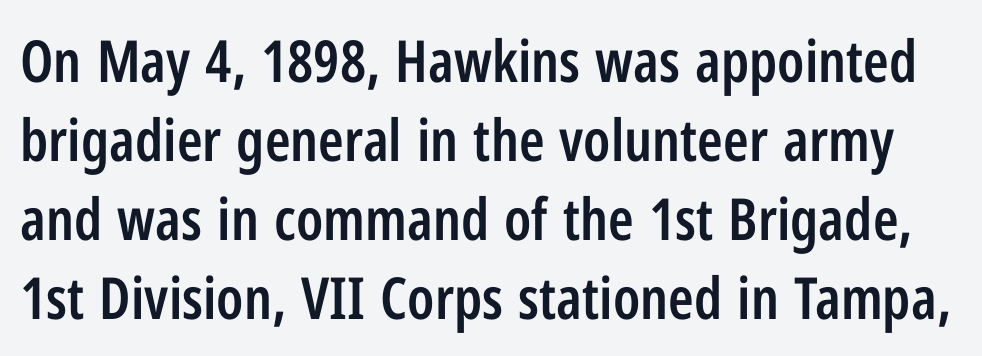
{"serif": "no", "italic": "no", "bold": "semi", "weight": "semibold", "width": "condensed", "stroke_contrast": "low", "x_height": "medium", "monospaced": "no", "underline": "no", "line_spacing": "normal", "line_spacing_ratio": 1.36, "letter_spacing": "normal", "letter_spacing_em": 0.0, "glyph_px": 58}
